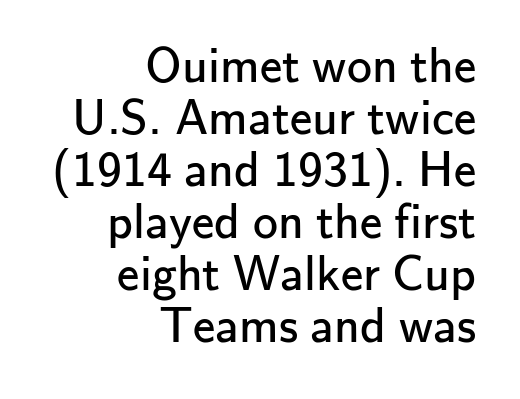
{"serif": "no", "italic": "no", "bold": "no", "weight": "regular", "width": "normal", "stroke_contrast": "low", "x_height": "small", "monospaced": "no", "underline": "no", "align": "right", "line_spacing": "tight", "line_spacing_ratio": 1.04, "letter_spacing": "normal", "letter_spacing_em": 0.0, "glyph_px": 50}
